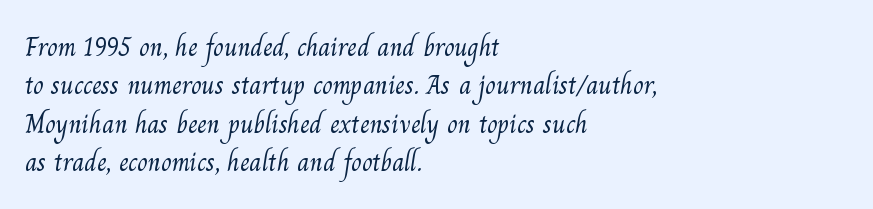
Q: Is the text bold? A: No.
Q: Is the text underlined? A: No.
Q: How is the paragraph aligned? A: Left-aligned.
Q: Is the spacing between letters normal or unusually wide? A: Normal.
Q: Is the spacing between lines tight, normal or loose? A: Normal.
